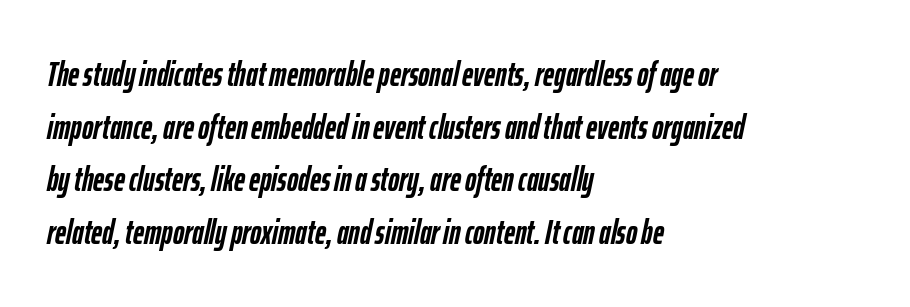
A typesetter would call this zero additional tracking. The ragged edge is on the right, which tells us the setting is flush left. Tall strokes in this sample are angled rather than plumb. A normal amount of white space separates one row of letters from the next. Character widths vary here, with narrow letters taking less room than wide ones. Nobody drew a line under any word here.
